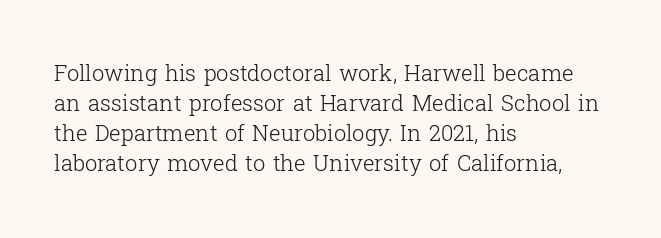
{"italic": "no", "bold": "no", "underline": "no", "align": "left", "line_spacing": "normal", "line_spacing_ratio": 1.36, "letter_spacing": "normal", "letter_spacing_em": 0.0, "glyph_px": 22}
